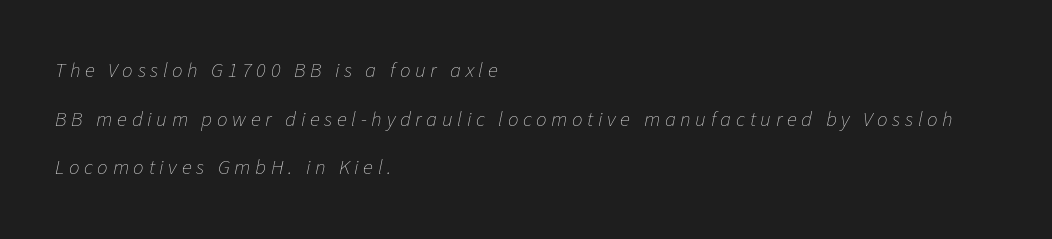
{"italic": "yes", "lean": "right", "slant_degrees": 11, "bold": "no", "underline": "no", "align": "left", "line_spacing": "loose", "line_spacing_ratio": 2.32, "letter_spacing": "wide", "letter_spacing_em": 0.22, "glyph_px": 21}
